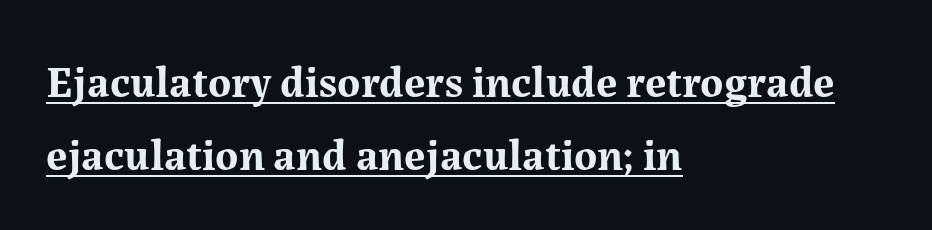
Q: Is the text bold? A: Yes.
Q: Is the text italic (slanted)? A: No, it is upright.
Q: Is the typeface a serif or a sans-serif typeface? A: Serif.
Q: Is the text underlined? A: Yes.
Q: How is the paragraph aligned? A: Left-aligned.
Q: Is the spacing between letters normal or unusually wide? A: Normal.
Q: Is the spacing between lines tight, normal or loose? A: Normal.
Q: Width (condensed, normal, or wide)? A: Normal.
Q: Stroke contrast? A: Medium.
Q: x-height? A: Medium.
Q: Monospaced? A: No.
